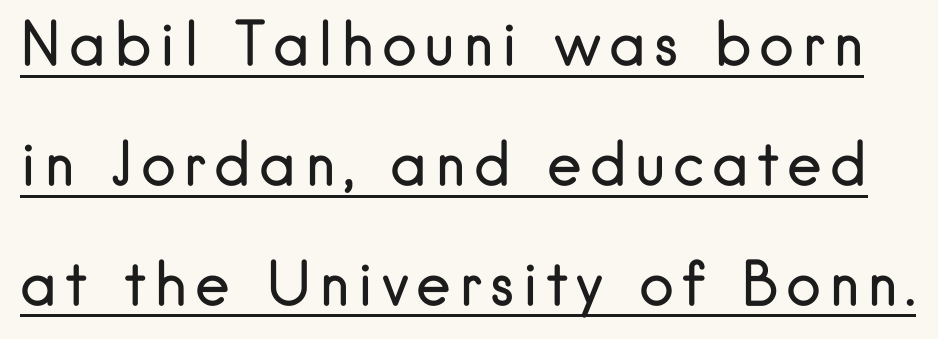
The image shows 59 px regular-weight sans-serif type, upright; set loose line spacing (2.03x), underlined; low stroke contrast and a small x-height.
